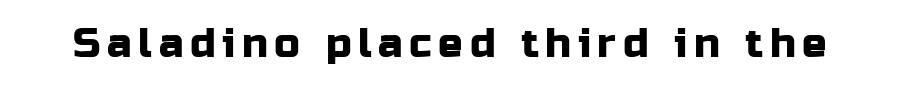
A typesetter would mark this as roman, not italic. Character widths vary here, with narrow letters taking less room than wide ones. The baseline area is clear. The typeface chosen for these lines omits serifs.
